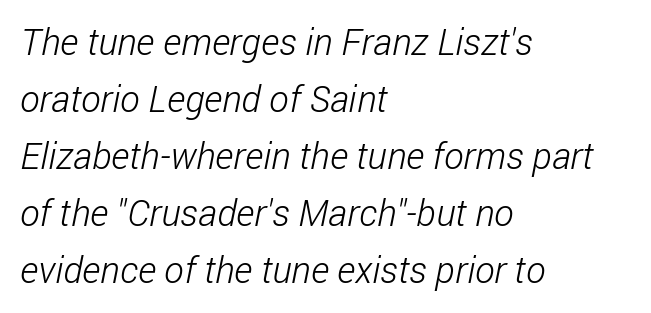
The image shows 37 px light, condensed sans-serif type; set left-aligned, normal line spacing (1.54x), normal letter spacing, not underlined; low stroke contrast and a medium x-height.
